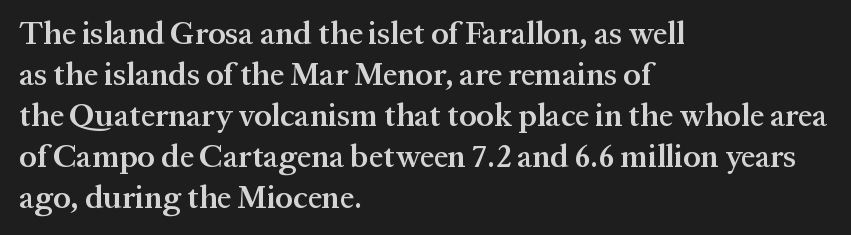
The image shows 32 px semibold serif type, upright; set left-aligned, normal line spacing (1.28x), normal letter spacing, not underlined; medium stroke contrast and a medium x-height.
